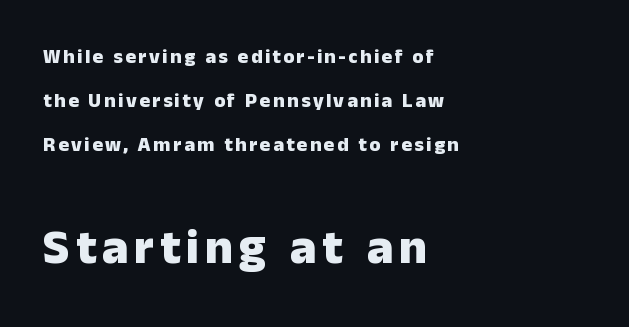
The string is rendered with underlining switched off. Character widths vary here, with narrow letters taking less room than wide ones. The letters carry no serifs — their stems end cleanly without finishing strokes. The paragraph shown leans on its left margin. The font's upright variant was chosen for this text. Emphasis by weight is at full strength: bold.
